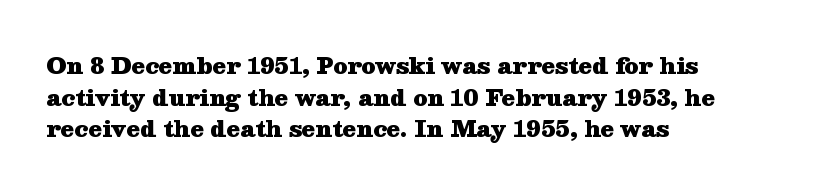
{"italic": "no", "bold": "yes", "underline": "no", "align": "left", "line_spacing": "normal", "line_spacing_ratio": 1.44, "letter_spacing": "normal", "letter_spacing_em": 0.0, "glyph_px": 22}
